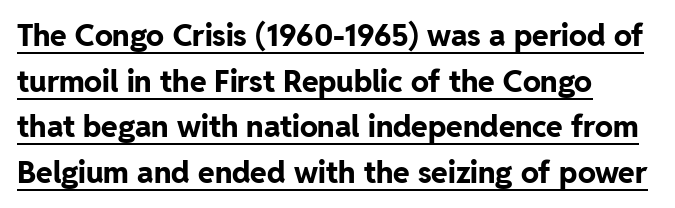
The image shows 30 px bold sans-serif type, upright; set left-aligned, normal line spacing (1.52x), normal letter spacing, underlined; low stroke contrast and a medium x-height.
